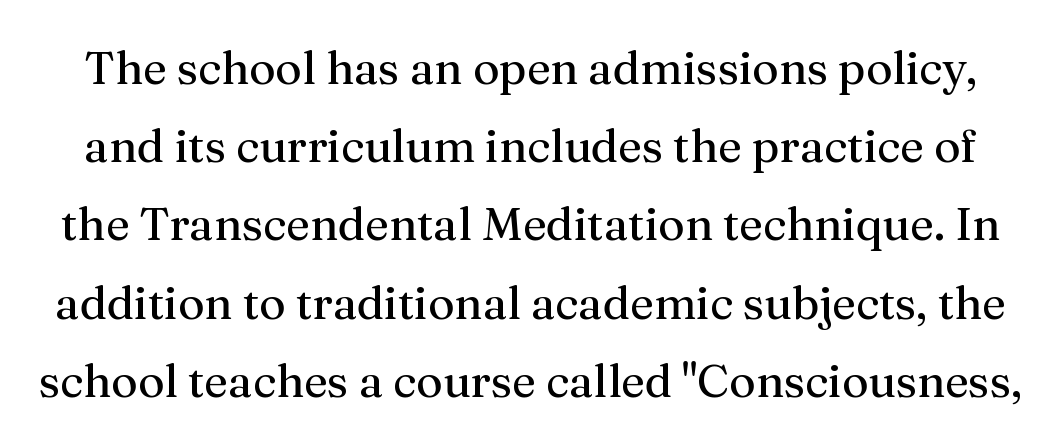
{"serif": "yes", "italic": "no", "bold": "no", "weight": "regular", "width": "normal", "stroke_contrast": "medium", "x_height": "medium", "monospaced": "no", "underline": "no", "line_spacing": "normal", "line_spacing_ratio": 1.7, "letter_spacing": "normal", "letter_spacing_em": 0.0, "glyph_px": 46}
